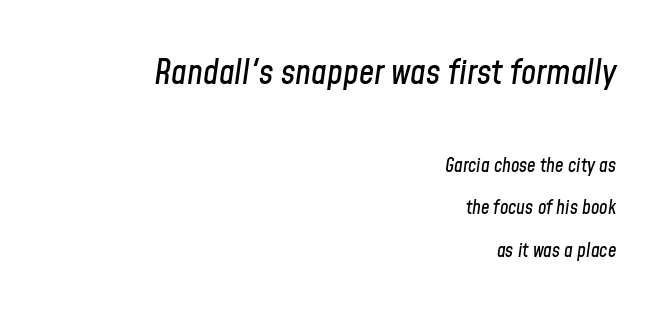
The face used here is rendered with its standard letterfit. Honestly, the rows look like they've been pulled way apart. Of the two passages, the one on top uses the larger point size. Descenders are the only things crossing below the line. It's the slanting kind of type.
